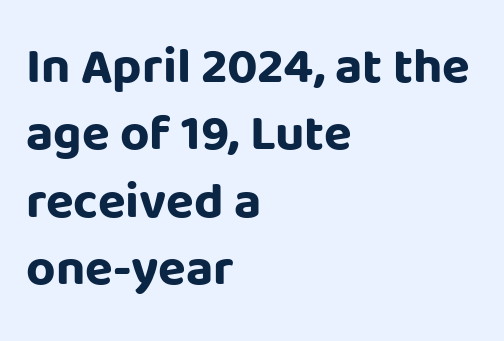
Q: Is the text bold? A: Yes.
Q: Is the text italic (slanted)? A: No, it is upright.
Q: Is the typeface a serif or a sans-serif typeface? A: Sans-serif.
Q: Is the text underlined? A: No.
Q: How is the paragraph aligned? A: Left-aligned.
Q: Is the spacing between letters normal or unusually wide? A: Normal.
Q: Is the spacing between lines tight, normal or loose? A: Normal.
Q: Width (condensed, normal, or wide)? A: Normal.
Q: Stroke contrast? A: Low.
Q: x-height? A: Large.
Q: Monospaced? A: No.
